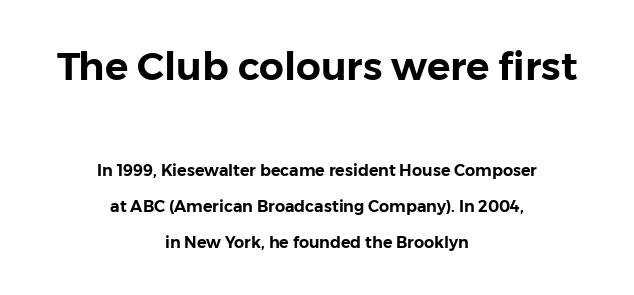
Q: Is the text italic (slanted)? A: No, it is upright.
Q: Is the typeface a serif or a sans-serif typeface? A: Sans-serif.
Q: Is the text underlined? A: No.
Q: How is the paragraph aligned? A: Centered.
Q: Is the spacing between letters normal or unusually wide? A: Normal.
Q: Is the spacing between lines tight, normal or loose? A: Loose.
Q: Which block of text is set in a larger size, the first (top) or the second (bottom)? A: The first (top) one.
Q: Width (condensed, normal, or wide)? A: Normal.
Q: Stroke contrast? A: Low.
Q: x-height? A: Medium.
Q: Monospaced? A: No.
